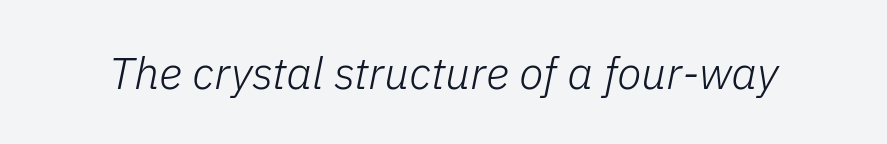
{"italic": "yes", "lean": "right", "slant_degrees": 11, "bold": "no", "weight": "light", "width": "normal", "stroke_contrast": "low", "x_height": "medium", "monospaced": "no", "underline": "no", "letter_spacing": "normal", "letter_spacing_em": 0.0, "glyph_px": 45}
